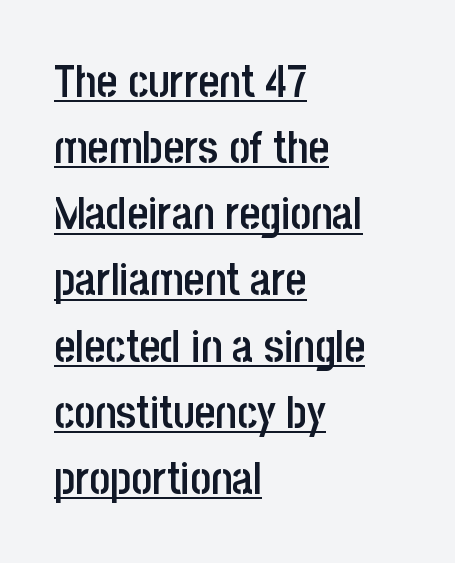
{"serif": "no", "italic": "no", "bold": "semi", "weight": "semibold", "width": "condensed", "stroke_contrast": "low", "x_height": "large", "monospaced": "no", "underline": "yes", "align": "left", "line_spacing": "normal", "line_spacing_ratio": 1.47, "letter_spacing": "normal", "letter_spacing_em": 0.0, "glyph_px": 45}
